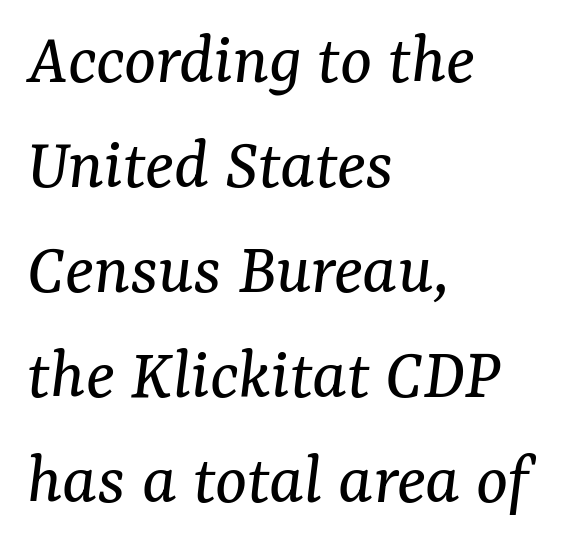
Q: Is the text bold? A: No.
Q: Is the text italic (slanted)? A: Yes, it leans right by about 7 degrees.
Q: Is the typeface a serif or a sans-serif typeface? A: Serif.
Q: Is the text underlined? A: No.
Q: How is the paragraph aligned? A: Left-aligned.
Q: Is the spacing between letters normal or unusually wide? A: Normal.
Q: Is the spacing between lines tight, normal or loose? A: Normal.
Q: Width (condensed, normal, or wide)? A: Normal.
Q: Stroke contrast? A: Medium.
Q: x-height? A: Medium.
Q: Monospaced? A: No.
